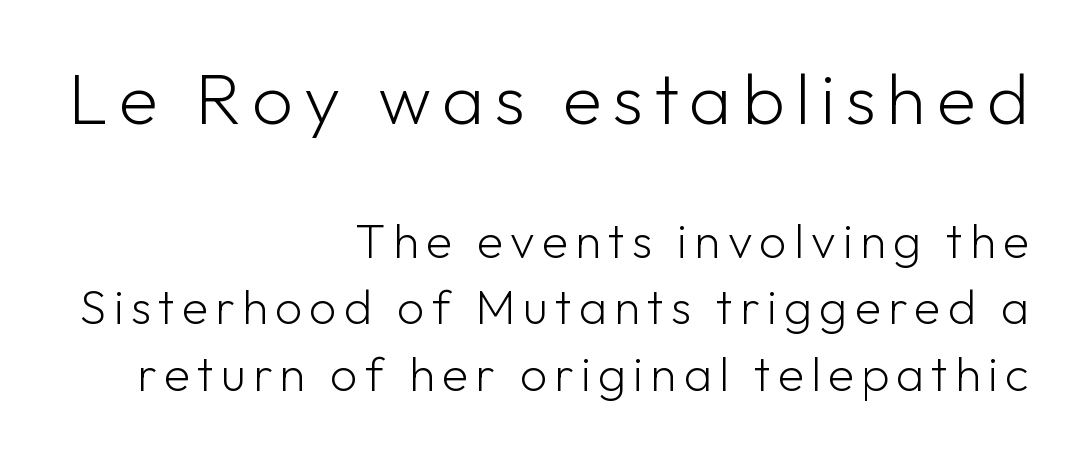
{"serif": "no", "italic": "no", "bold": "no", "weight": "light", "width": "normal", "stroke_contrast": "low", "x_height": "medium", "monospaced": "no", "underline": "no", "align": "right", "line_spacing": "normal", "line_spacing_ratio": 1.39, "larger_block": "first", "size_ratio": 1.5, "glyph_px": 72}
